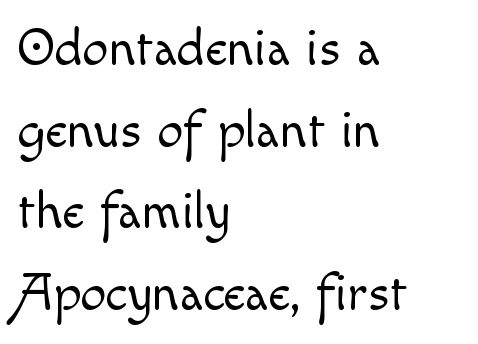
The image shows 52 px light type, upright; set left-aligned, normal line spacing (1.57x), normal letter spacing, not underlined; a small x-height.
